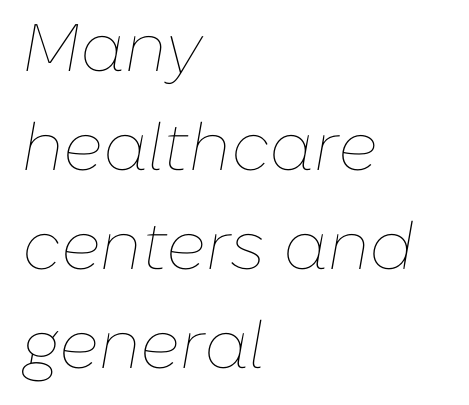
Q: Is the text bold? A: No.
Q: Is the text italic (slanted)? A: Yes, it leans right by about 10 degrees.
Q: Is the text underlined? A: No.
Q: How is the paragraph aligned? A: Left-aligned.
Q: Is the spacing between letters normal or unusually wide? A: Normal.
Q: Is the spacing between lines tight, normal or loose? A: Normal.
Q: Width (condensed, normal, or wide)? A: Normal.
Q: Stroke contrast? A: Low.
Q: x-height? A: Medium.
Q: Monospaced? A: No.
